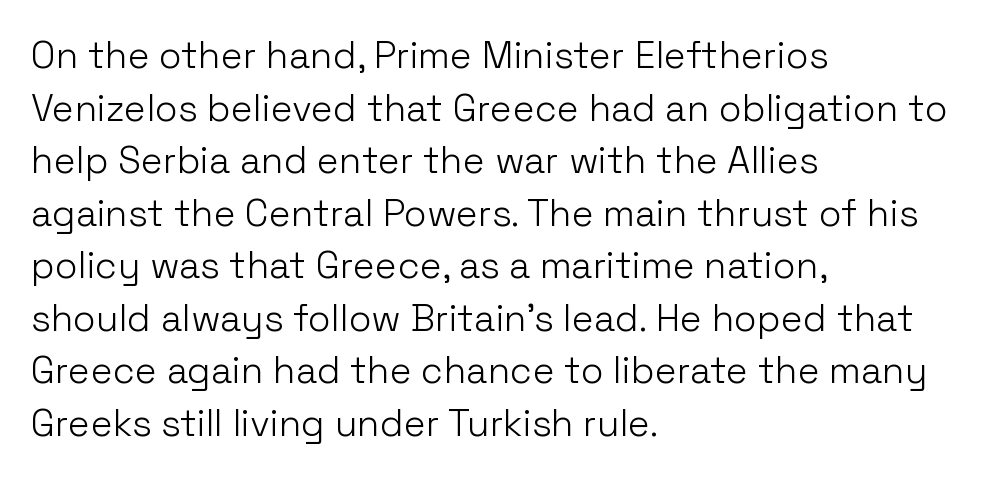
Q: Is the text bold? A: No.
Q: Is the text italic (slanted)? A: No, it is upright.
Q: Is the typeface a serif or a sans-serif typeface? A: Sans-serif.
Q: Is the text underlined? A: No.
Q: How is the paragraph aligned? A: Left-aligned.
Q: Is the spacing between letters normal or unusually wide? A: Normal.
Q: Is the spacing between lines tight, normal or loose? A: Normal.
Q: Width (condensed, normal, or wide)? A: Normal.
Q: Stroke contrast? A: Low.
Q: x-height? A: Medium.
Q: Monospaced? A: No.
